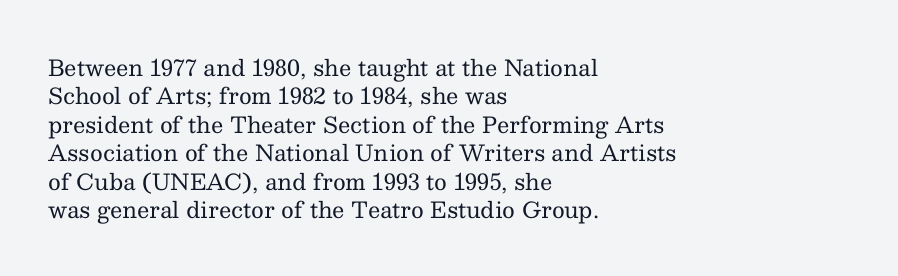
Rule under the text: the space is simply empty. Honestly, the letter spacing is just normal — you wouldn't notice it. The font's upright variant was chosen for this text. The strokes are not fattened; the text isn't bold. Layout note: lines flush left. The designer left line spacing at the default.
